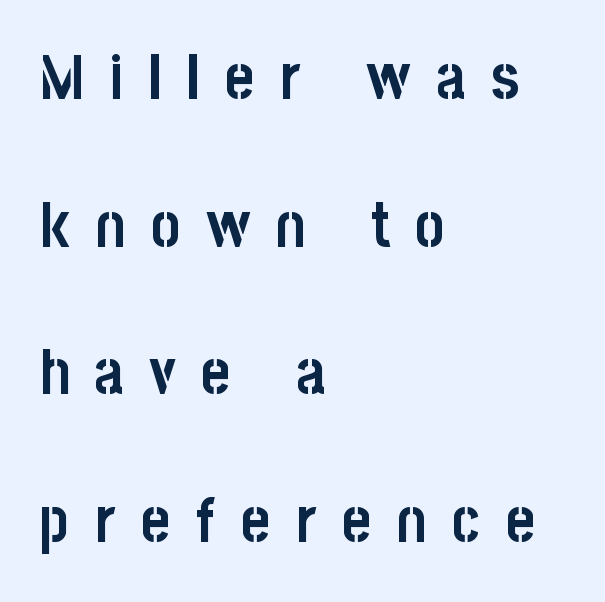
Unlike a traditional serif, this face leaves its strokes unadorned. Does the weight exceed regular? Yes, all the way to bold. Letters rest on an invisible, unmarked baseline. A classic flush-left, rag-right setting is used for this passage. How would I describe the line gaps? Wide and relaxed. Do the characters align in a grid? No, the font is proportional.
